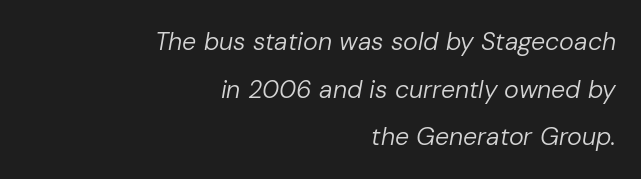
{"italic": "yes", "lean": "right", "slant_degrees": 10, "bold": "no", "underline": "no", "align": "right", "line_spacing": "loose", "line_spacing_ratio": 1.91, "letter_spacing": "normal", "letter_spacing_em": 0.0, "glyph_px": 25}
